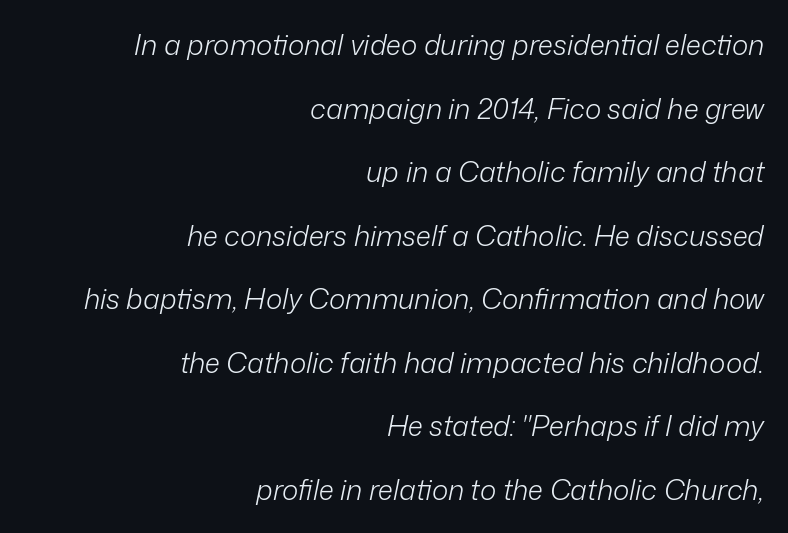
{"italic": "yes", "lean": "right", "slant_degrees": 12, "bold": "no", "weight": "light", "width": "normal", "stroke_contrast": "low", "x_height": "medium", "monospaced": "no", "underline": "no", "align": "right", "line_spacing": "loose", "line_spacing_ratio": 2.27, "letter_spacing": "normal", "letter_spacing_em": 0.0, "glyph_px": 28}
